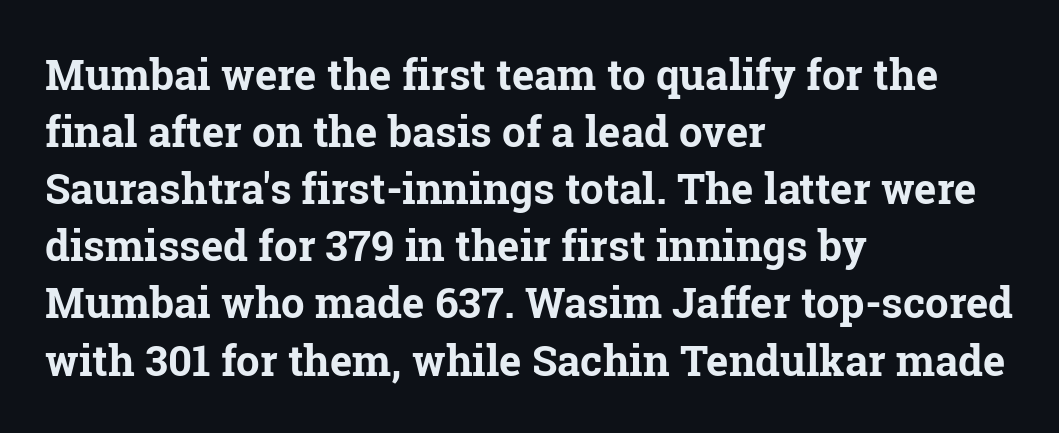
{"serif": "yes", "italic": "no", "bold": "yes", "weight": "bold", "width": "normal", "stroke_contrast": "low", "x_height": "medium", "monospaced": "no", "underline": "no", "align": "left", "line_spacing": "normal", "line_spacing_ratio": 1.36, "letter_spacing": "normal", "letter_spacing_em": 0.0, "glyph_px": 42}
